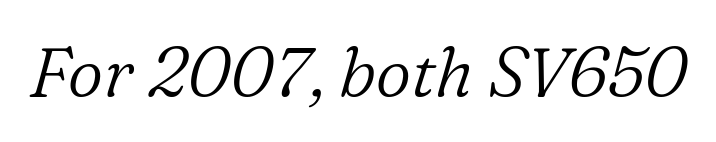
Looking at the ascenders, they clearly lean. Yep, those are serifs on the letters. The area under the type is left untouched. You could not count columns in this text — the font is proportionally spaced.
